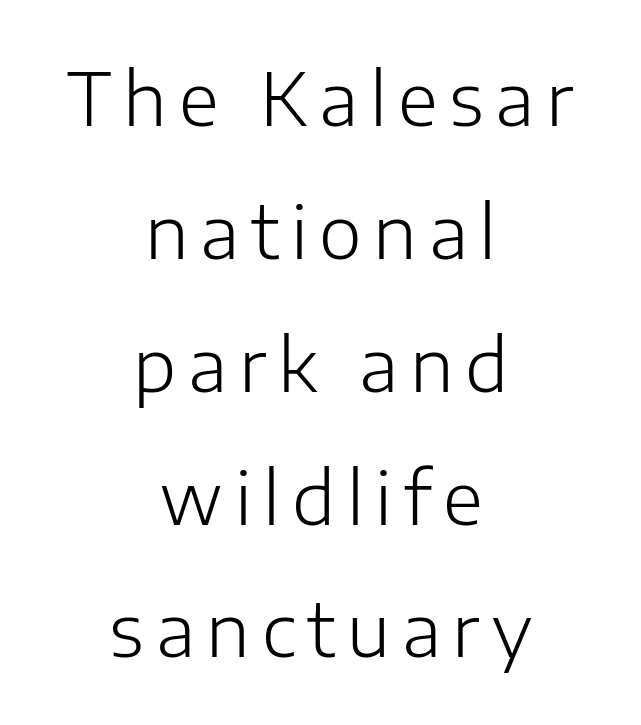
{"serif": "no", "italic": "no", "bold": "no", "weight": "light", "width": "normal", "stroke_contrast": "low", "x_height": "medium", "monospaced": "no", "underline": "no", "align": "center", "line_spacing_ratio": 1.82, "glyph_px": 73}
